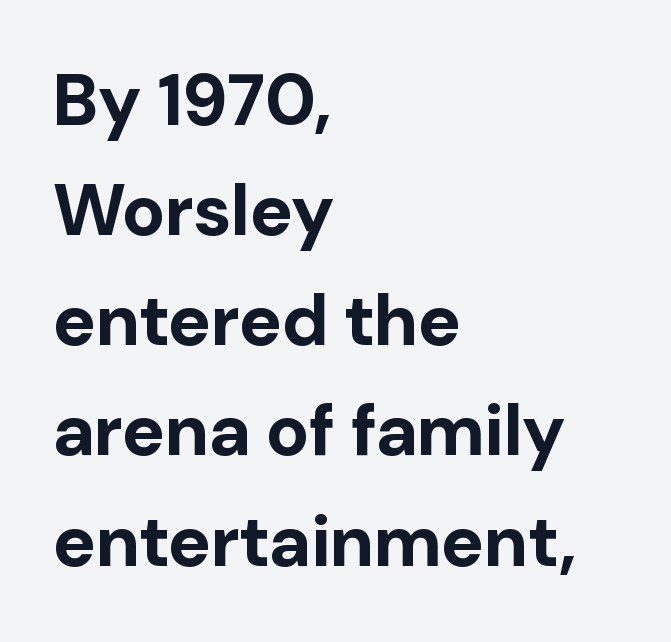
Q: Is the text bold? A: Yes.
Q: Is the text italic (slanted)? A: No, it is upright.
Q: Is the typeface a serif or a sans-serif typeface? A: Sans-serif.
Q: Is the text underlined? A: No.
Q: How is the paragraph aligned? A: Left-aligned.
Q: Is the spacing between letters normal or unusually wide? A: Normal.
Q: Is the spacing between lines tight, normal or loose? A: Normal.
Q: Width (condensed, normal, or wide)? A: Normal.
Q: Stroke contrast? A: Low.
Q: x-height? A: Medium.
Q: Monospaced? A: No.
